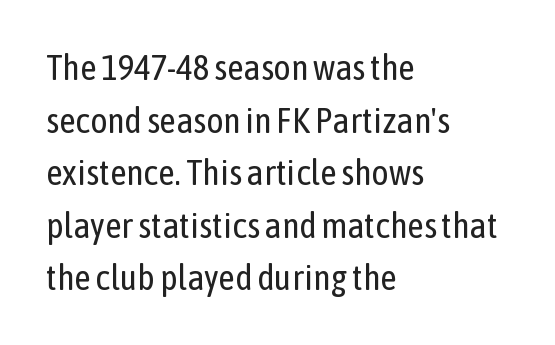
This sample uses plain, unmodified letter spacing. No word sits above an underline. Line beginnings align vertically; line endings do not. The letters stand upright; this is a roman face.
